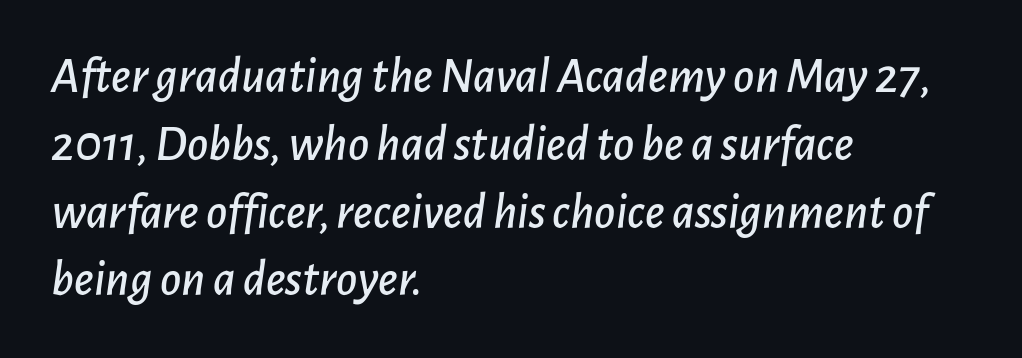
{"italic": "yes", "lean": "right", "slant_degrees": 7, "width": "normal", "stroke_contrast": "low", "x_height": "medium", "monospaced": "no", "underline": "no", "align": "left", "line_spacing": "normal", "line_spacing_ratio": 1.33, "letter_spacing": "normal", "letter_spacing_em": 0.0, "glyph_px": 51}
